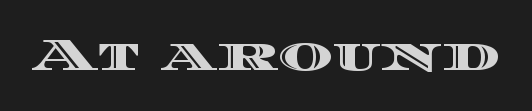
Between one letter and the next there's only the usual sliver of space. Every stem runs plumb, perpendicular to the baseline. This sample has the flowing, uneven cadence of proportional lettering. The string is rendered with underlining switched off.
